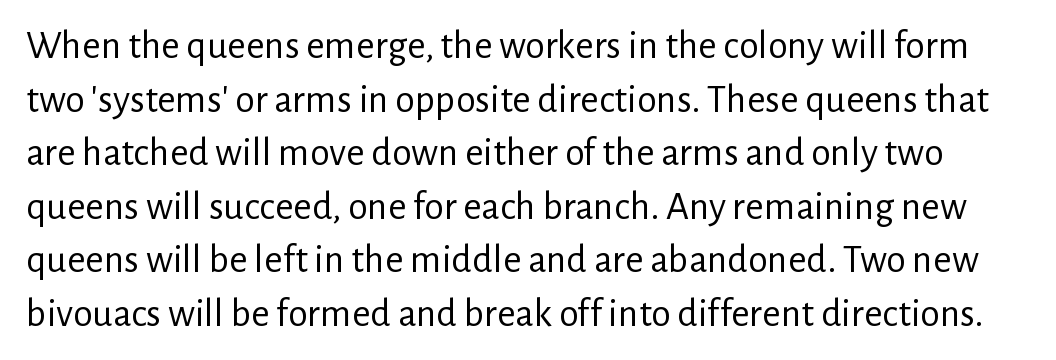
Varying glyph widths throughout — classic text-font behaviour. Vertical spacing — default. Lines of text with bare space underneath. The face looks like a standard text weight, possibly lighter.
